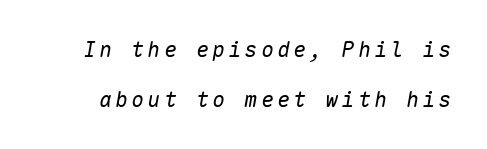
The image shows 21 px text type, italic (leaning right); set loose line spacing (2.38x), not underlined.
